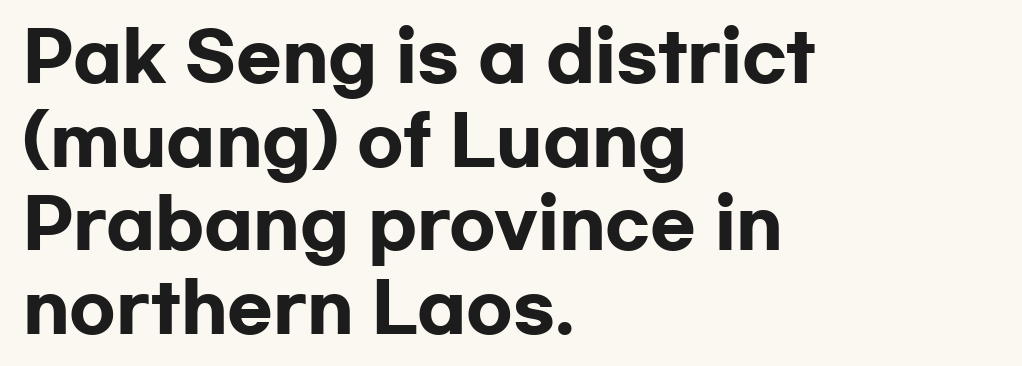
The image shows 67 px heavy, wide sans-serif type, upright; set left-aligned, normal line spacing (1.25x), normal letter spacing, not underlined; low stroke contrast and a medium x-height.
